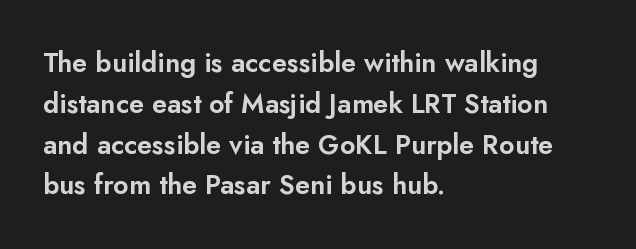
The typography opts for an upright posture over an oblique one. Descenders hang freely into open space. The rag falls on the right side of this text block. No extra tracking has been applied to these lines. Does the leading feel generous? No, just average.
